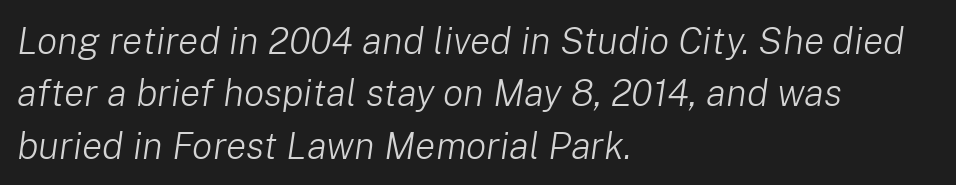
{"italic": "yes", "lean": "right", "slant_degrees": 8, "bold": "no", "weight": "light", "width": "normal", "stroke_contrast": "low", "x_height": "medium", "monospaced": "no", "underline": "no", "align": "left", "line_spacing": "normal", "line_spacing_ratio": 1.38, "letter_spacing": "normal", "letter_spacing_em": 0.0, "glyph_px": 38}
